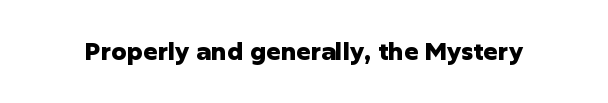
{"italic": "no", "bold": "yes", "underline": "no", "letter_spacing": "normal", "letter_spacing_em": 0.0, "glyph_px": 24}
